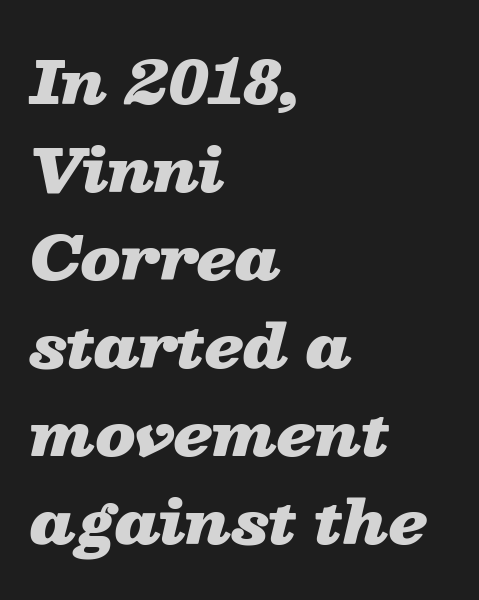
The image shows 59 px heavy, wide type, italic (leaning right); set left-aligned, normal line spacing (1.49x), normal letter spacing, not underlined; low stroke contrast and a medium x-height.
